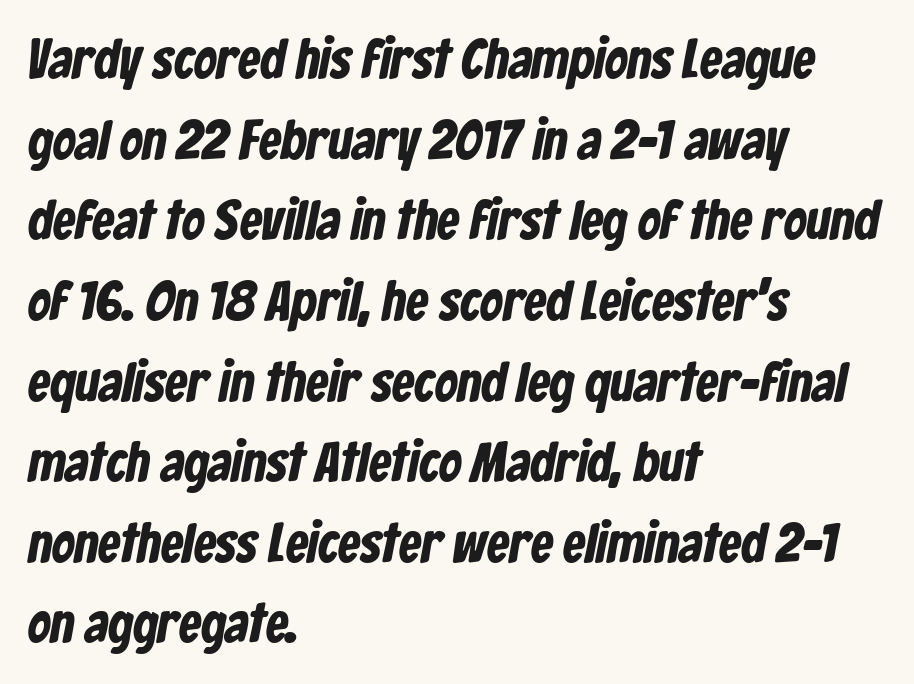
Baseline-to-baseline distance is the conventional proportion of letter height. Here the designer chose a conventional face with non-uniform glyph widths. The typesetter chose a ragged-right arrangement here. Nothing unusual about the tracking: characters are spaced as the font intends. You can tell from the bare stems that sans-serif type was used.
